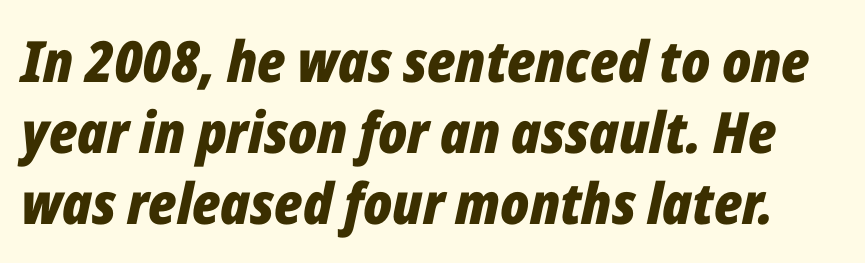
{"italic": "yes", "lean": "right", "slant_degrees": 12, "bold": "yes", "weight": "bold", "width": "condensed", "stroke_contrast": "low", "x_height": "medium", "monospaced": "no", "underline": "no", "line_spacing": "normal", "line_spacing_ratio": 1.25, "letter_spacing": "normal", "letter_spacing_em": 0.0, "glyph_px": 57}
